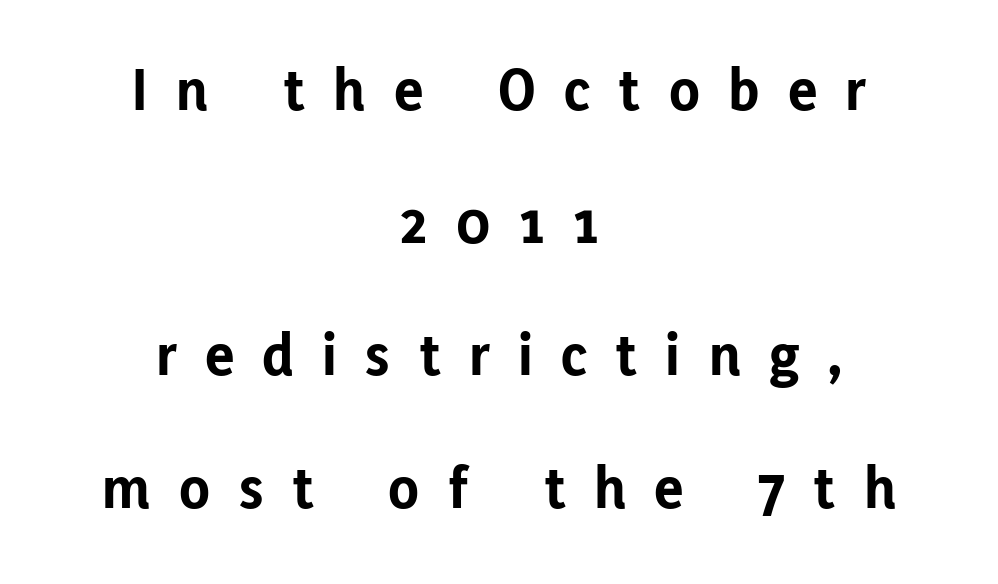
You could fit nearly another row in the gap between these rows. Inter-character spacing is expanded well beyond the font's built-in metrics. The face used here is proportionally spaced, like ordinary book or web type. Nope, no serifs anywhere on these letters. The string is rendered with underlining switched off.
